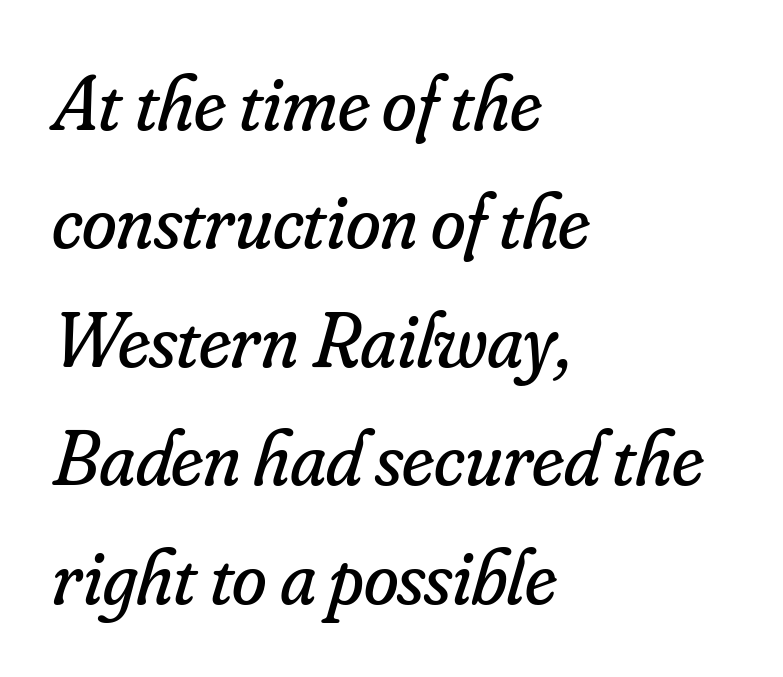
{"serif": "yes", "italic": "yes", "lean": "right", "slant_degrees": 16, "bold": "no", "weight": "regular", "width": "normal", "stroke_contrast": "low", "x_height": "small", "monospaced": "no", "underline": "no", "align": "left", "line_spacing": "normal", "line_spacing_ratio": 1.5, "letter_spacing": "normal", "letter_spacing_em": 0.0, "glyph_px": 79}
